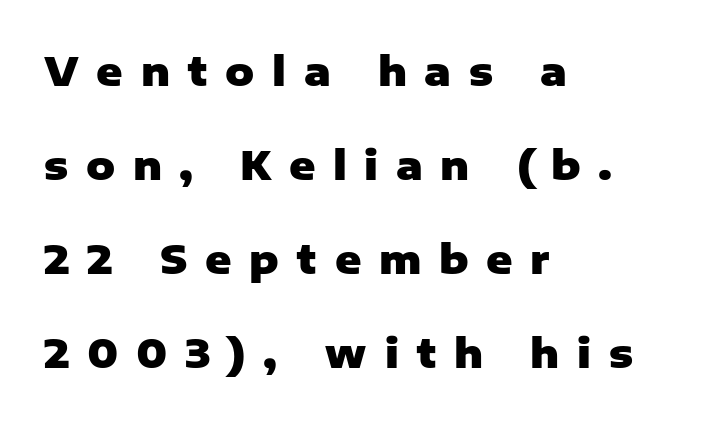
{"serif": "no", "italic": "no", "bold": "yes", "weight": "heavy", "width": "normal", "stroke_contrast": "low", "x_height": "medium", "monospaced": "no", "underline": "no", "align": "left", "line_spacing": "loose", "line_spacing_ratio": 2.35, "letter_spacing": "wide", "letter_spacing_em": 0.44, "glyph_px": 40}
